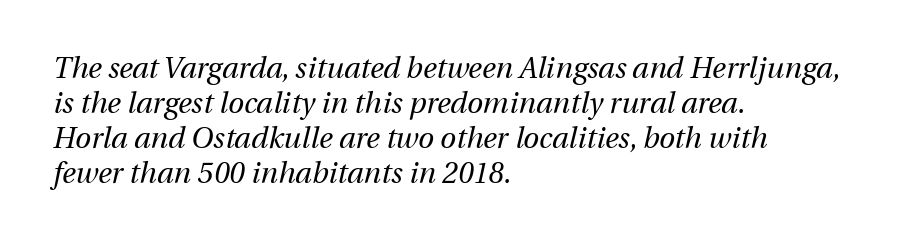
Q: Is the text bold? A: No.
Q: Is the text italic (slanted)? A: Yes, it leans right by about 12 degrees.
Q: Is the text underlined? A: No.
Q: How is the paragraph aligned? A: Left-aligned.
Q: Is the spacing between letters normal or unusually wide? A: Normal.
Q: Width (condensed, normal, or wide)? A: Normal.
Q: Stroke contrast? A: Medium.
Q: x-height? A: Medium.
Q: Monospaced? A: No.
